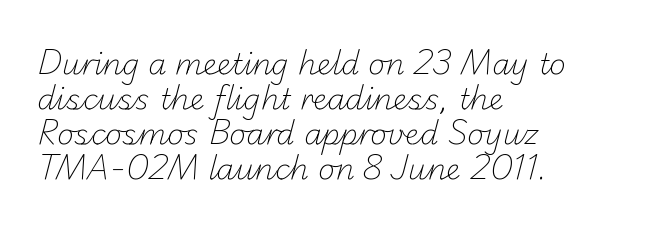
Is this a fixed-width face? No — the glyphs have proportional, varying widths. The letterforms sit shoulder to shoulder at normal distance. The paragraph has a hard left edge and a soft right edge. Plain, unruled lines of type. Letterform terminals end flat and unadorned throughout the passage. The weight tops out at a normal text grade.
